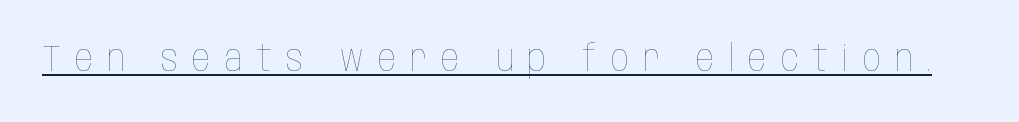
Students, note that the glyphs here are deliberately spaced far apart. Designer's note — italics off, roman on. Looks like someone drew a line under every word here. Stems and bowls with no extra thickness — not bold. Is this a fixed-width face? No — the glyphs have proportional, varying widths.
